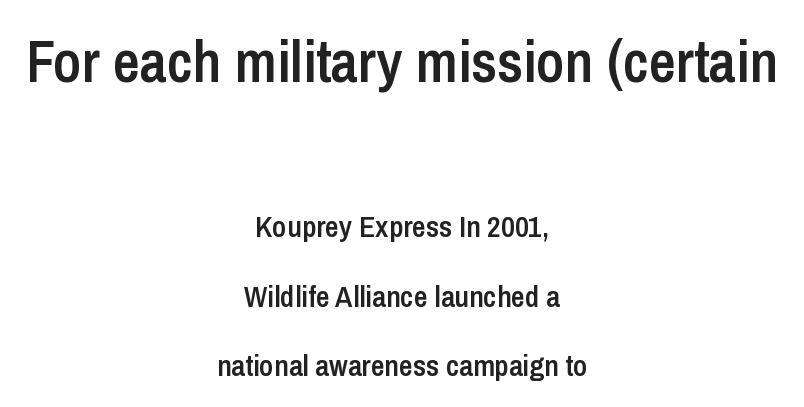
The image shows 59 px semibold, condensed sans-serif type, upright; set centered, loose line spacing (2.33x), normal letter spacing, not underlined; the first (top) block is 1.97x larger; low stroke contrast and a medium x-height.
